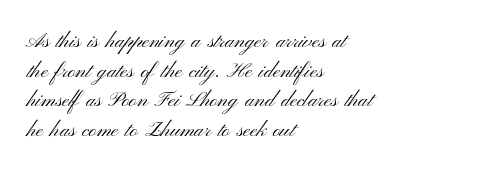
{"bold": "no", "underline": "no", "align": "left", "line_spacing": "normal", "line_spacing_ratio": 1.41, "letter_spacing": "normal", "letter_spacing_em": 0.0, "glyph_px": 21}
